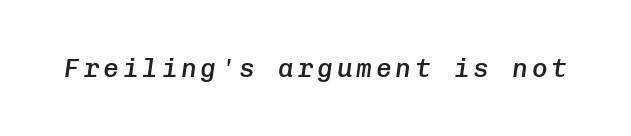
{"italic": "yes", "lean": "right", "slant_degrees": 8, "bold": "semi", "underline": "no", "glyph_px": 26}
